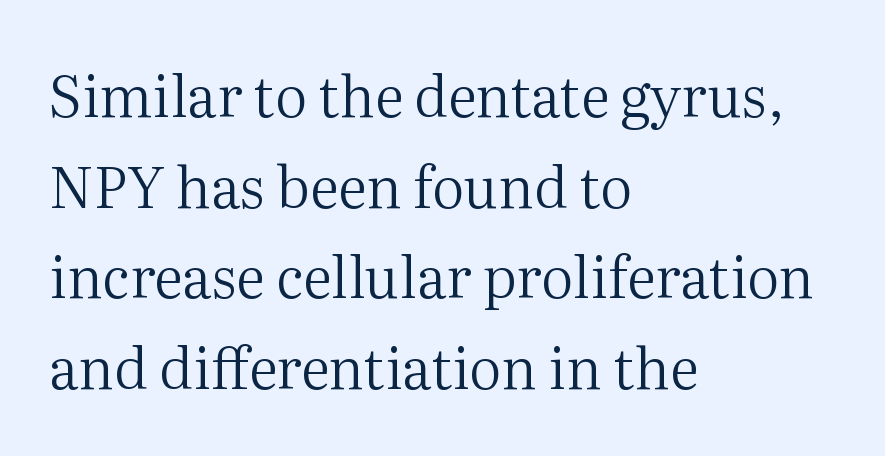
The image shows 57 px regular-weight serif type, upright; set left-aligned, normal line spacing (1.59x), normal letter spacing, not underlined; medium stroke contrast and a medium x-height.
